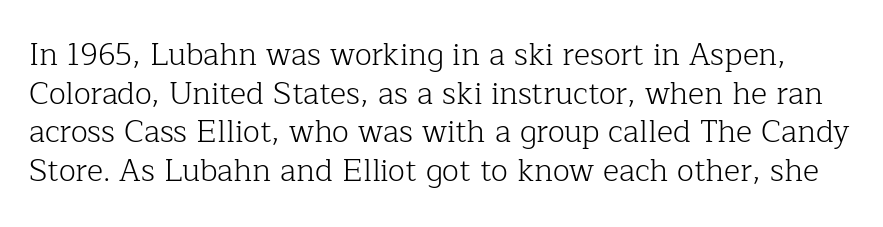
Q: Is the text bold? A: No.
Q: Is the text italic (slanted)? A: No, it is upright.
Q: Is the typeface a serif or a sans-serif typeface? A: Serif.
Q: Is the text underlined? A: No.
Q: Is the spacing between letters normal or unusually wide? A: Normal.
Q: Is the spacing between lines tight, normal or loose? A: Normal.
Q: Width (condensed, normal, or wide)? A: Normal.
Q: Stroke contrast? A: Low.
Q: x-height? A: Medium.
Q: Monospaced? A: No.
